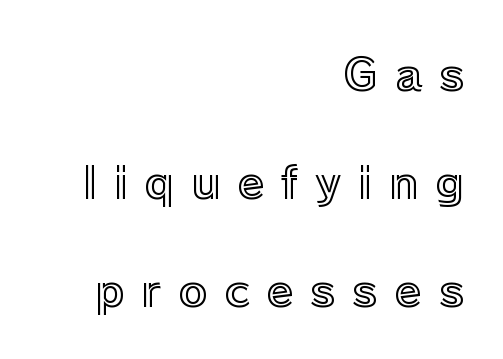
The image shows 44 px text type, upright; set right-aligned, loose line spacing (2.45x), unusually wide letter spacing (+0.38 em), not underlined; a medium x-height.
